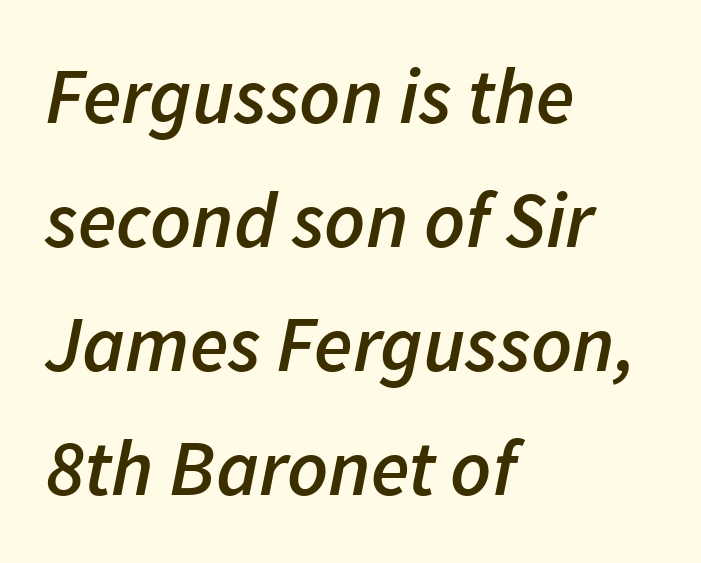
{"italic": "yes", "lean": "right", "slant_degrees": 11, "bold": "semi", "weight": "semibold", "width": "normal", "stroke_contrast": "low", "x_height": "medium", "monospaced": "no", "underline": "no", "align": "left", "line_spacing": "normal", "line_spacing_ratio": 1.57, "letter_spacing": "normal", "letter_spacing_em": 0.0, "glyph_px": 79}
